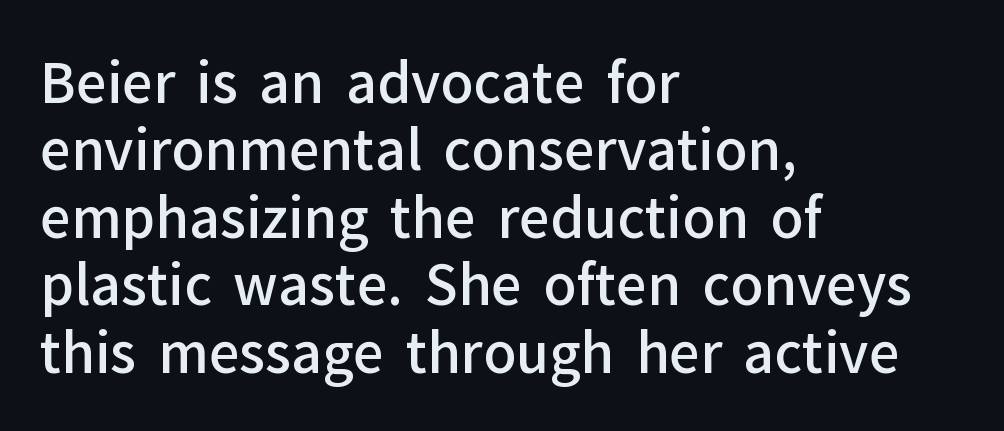
{"serif": "no", "italic": "no", "bold": "semi", "weight": "semibold", "width": "normal", "stroke_contrast": "low", "x_height": "medium", "monospaced": "no", "underline": "no", "align": "left", "line_spacing": "normal", "line_spacing_ratio": 1.25, "letter_spacing": "normal", "letter_spacing_em": 0.0, "glyph_px": 54}
